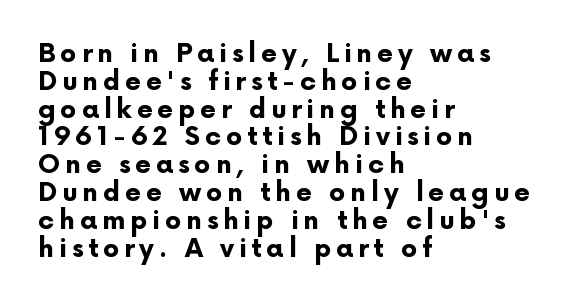
The face used here has the dense, thick strokes of a bold. Quick note: not italic, upright. Students, observe: this is what under-led, compact text looks like. Lines of text with bare space underneath. Short and long lines alike share a common starting point at left.
